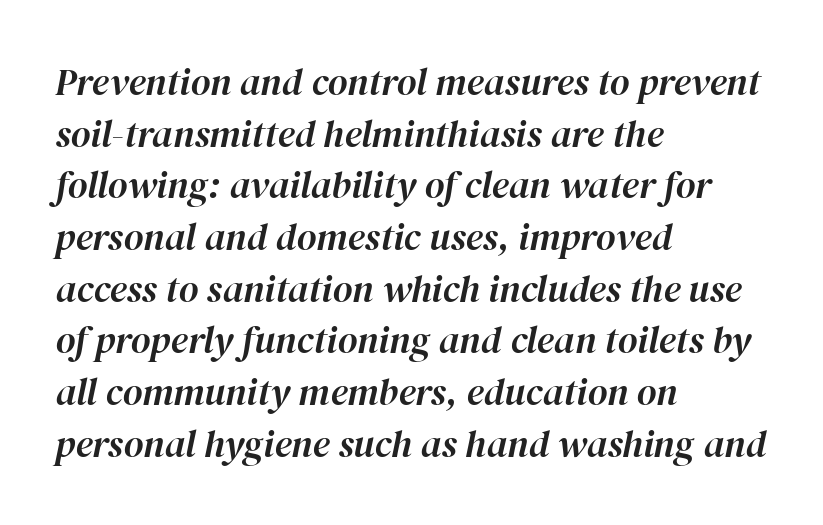
A typesetter would call this proportional, since set widths differ per character. Italic? Definitely — the glyphs are oblique. Inter-character spacing is left at the font's built-in metrics. The text block is weighted toward the left margin, trailing off unevenly rightward. Students, observe: this is what conventionally led text looks like. Just letters on the line, the space beneath them empty.
